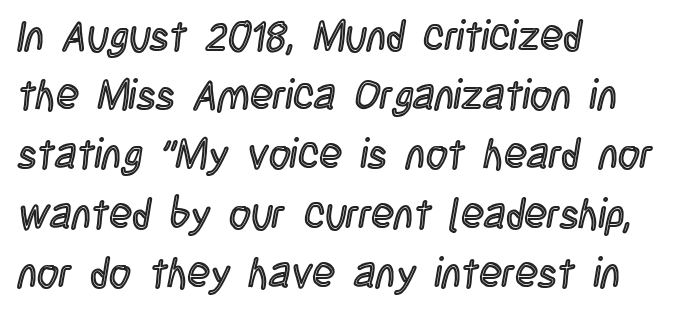
The image shows 42 px condensed type; set left-aligned, normal line spacing (1.41x), normal letter spacing, not underlined; a large x-height.
